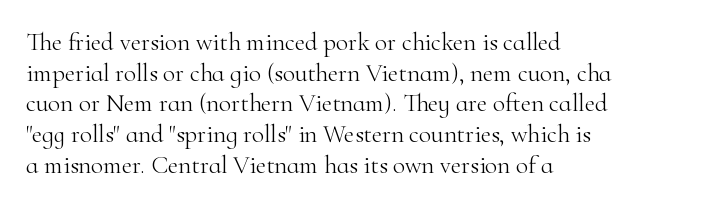
{"italic": "no", "bold": "no", "underline": "no", "align": "left", "line_spacing_ratio": 1.23, "letter_spacing": "normal", "letter_spacing_em": 0.0, "glyph_px": 25}
